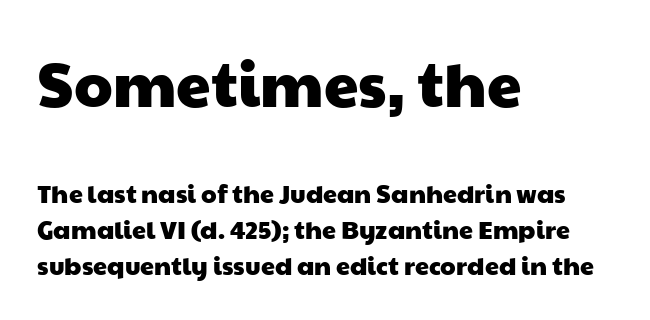
{"serif": "no", "width": "wide", "stroke_contrast": "low", "x_height": "medium", "monospaced": "no", "underline": "no", "align": "left", "line_spacing": "normal", "line_spacing_ratio": 1.43, "letter_spacing": "normal", "letter_spacing_em": 0.0, "larger_block": "first", "size_ratio": 2.48, "glyph_px": 62}
